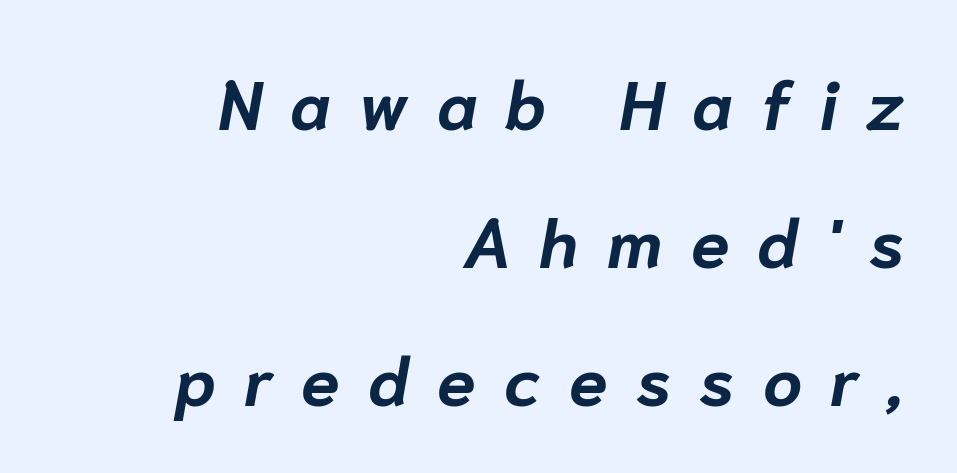
Q: Is the text bold? A: Yes.
Q: Is the text italic (slanted)? A: Yes, it leans right by about 10 degrees.
Q: Is the text underlined? A: No.
Q: How is the paragraph aligned? A: Right-aligned.
Q: Is the spacing between letters normal or unusually wide? A: Unusually wide.
Q: Is the spacing between lines tight, normal or loose? A: Loose.
Q: Width (condensed, normal, or wide)? A: Normal.
Q: Stroke contrast? A: Low.
Q: x-height? A: Medium.
Q: Monospaced? A: No.
